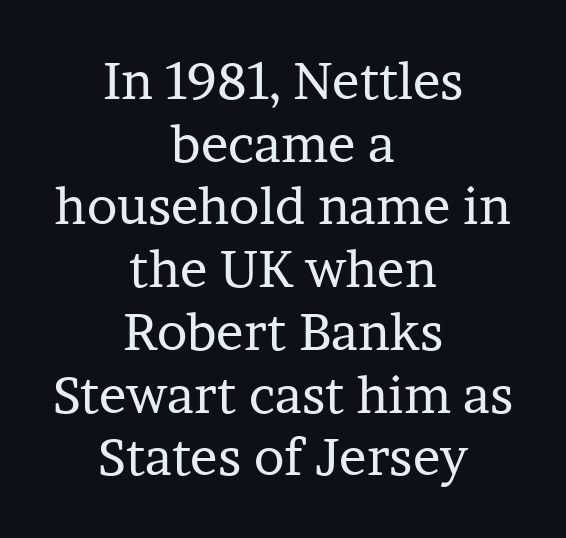
This sample has the flowing, uneven cadence of proportional lettering. In terms of posture, this sample is upright. Weight: in the light-to-regular range. Rule under the text: the space is simply empty.
